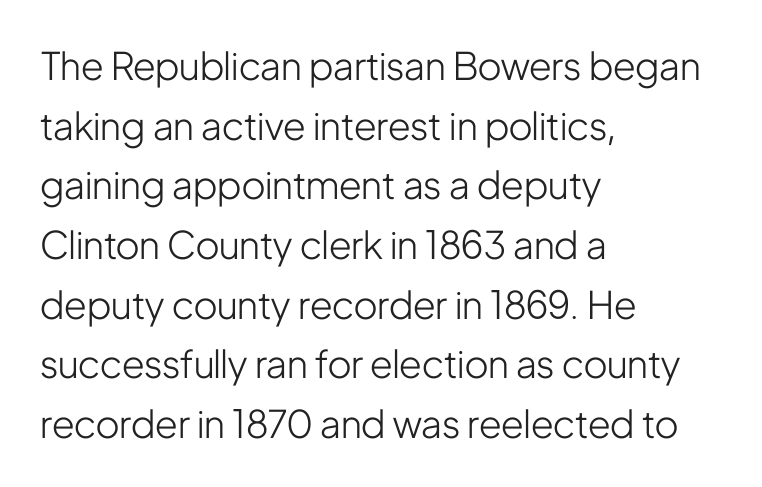
Caption: standard tracking, unaltered. These lines are set flush left with a ragged right edge. Serifs: no, the terminals of the letterforms are clean. Spacing verdict: proportional, widths tailored to each character. Leading: standard.
